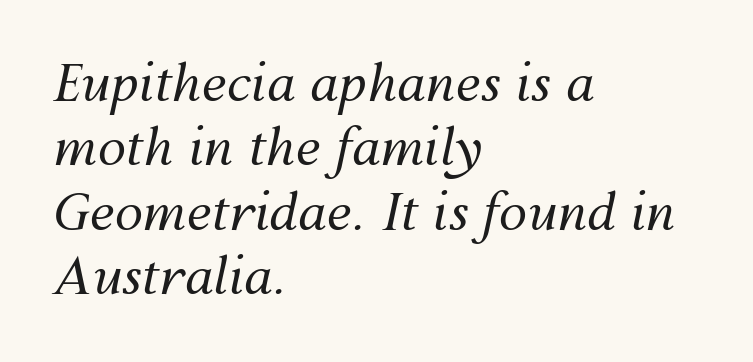
{"italic": "yes", "lean": "right", "slant_degrees": 12, "bold": "no", "weight": "regular", "width": "normal", "stroke_contrast": "medium", "x_height": "medium", "monospaced": "no", "underline": "no", "align": "left", "line_spacing": "normal", "line_spacing_ratio": 1.26, "letter_spacing": "normal", "letter_spacing_em": 0.0, "glyph_px": 51}
